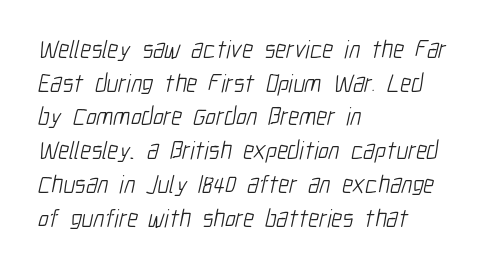
{"bold": "no", "underline": "no", "align": "left", "line_spacing": "normal", "line_spacing_ratio": 1.35, "letter_spacing": "normal", "letter_spacing_em": 0.0, "glyph_px": 25}
